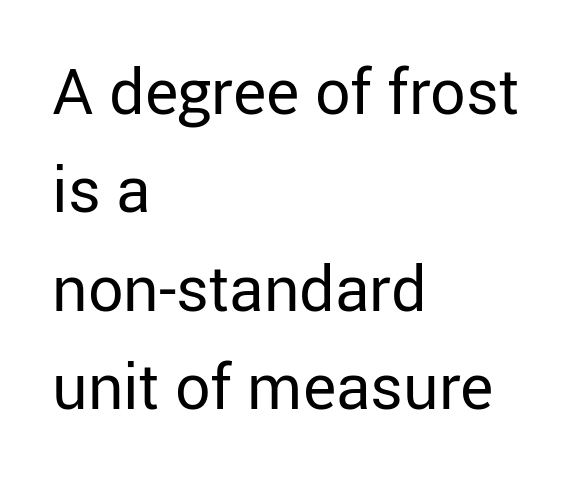
Stroke terminals: plain, sans-serif. The paragraph shown leans on its left margin. Tracking value appears to be zero — textbook default spacing. Rendered with straight, roman letterforms. Quick note: interline space is typical. Descenders are the only things crossing below the line.
